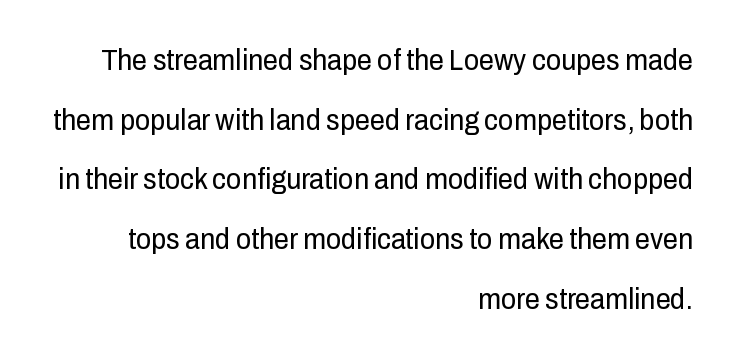
The image shows 30 px regular-weight, condensed sans-serif type, upright; set right-aligned, loose line spacing (1.99x), normal letter spacing, not underlined; low stroke contrast and a medium x-height.
